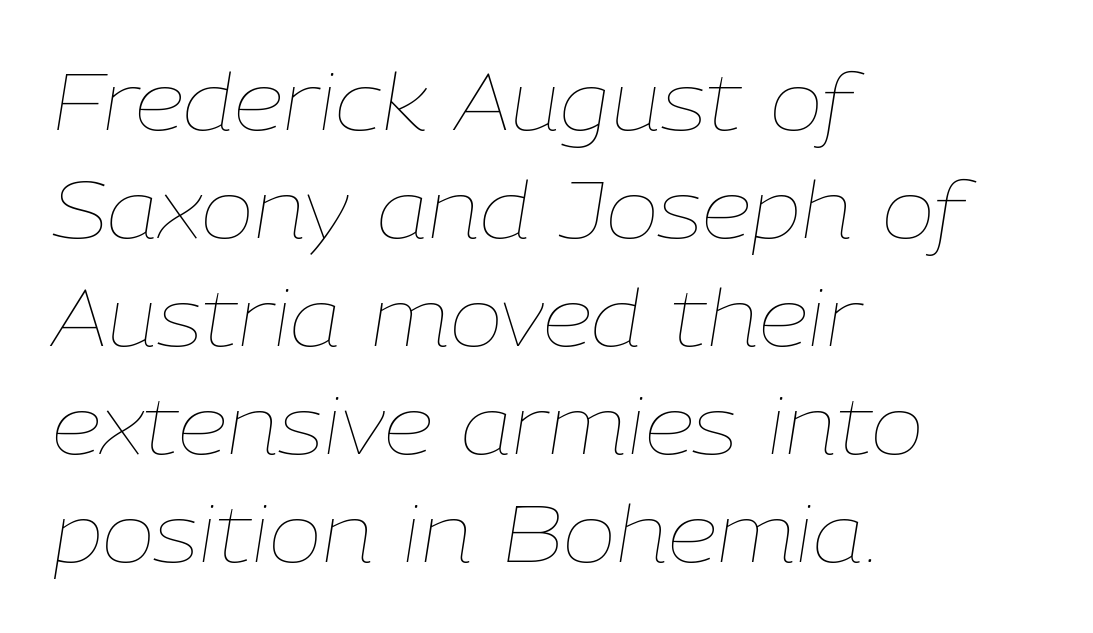
The image shows 80 px thin type, italic (leaning right); set left-aligned, normal line spacing (1.35x), normal letter spacing, not underlined; low stroke contrast and a medium x-height.
